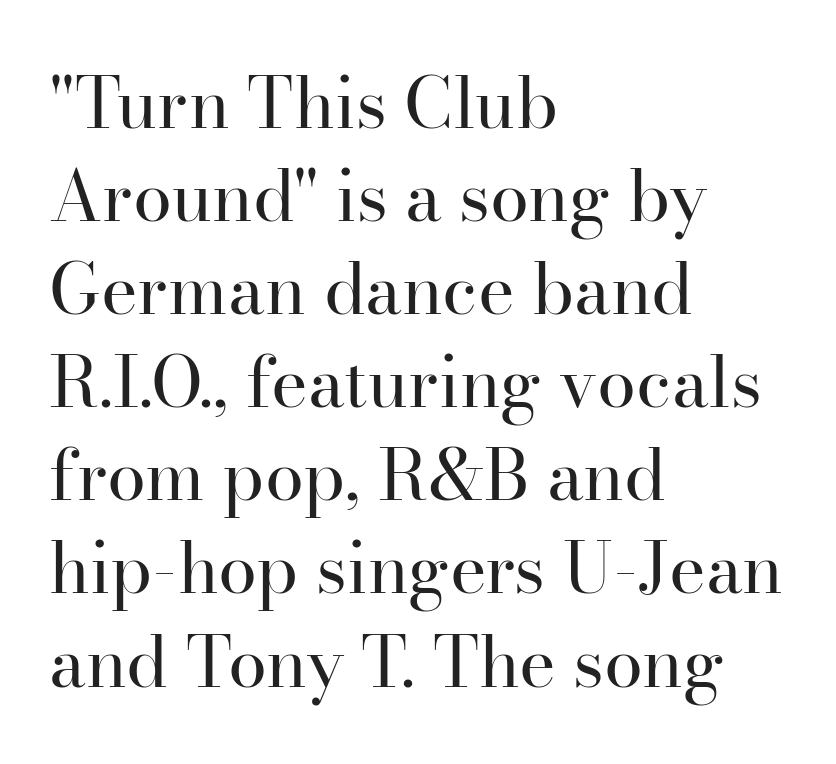
{"serif": "yes", "italic": "no", "bold": "no", "weight": "regular", "width": "normal", "stroke_contrast": "high", "x_height": "small", "monospaced": "no", "underline": "no", "align": "left", "line_spacing": "normal", "line_spacing_ratio": 1.33, "letter_spacing": "normal", "letter_spacing_em": 0.0, "glyph_px": 70}
